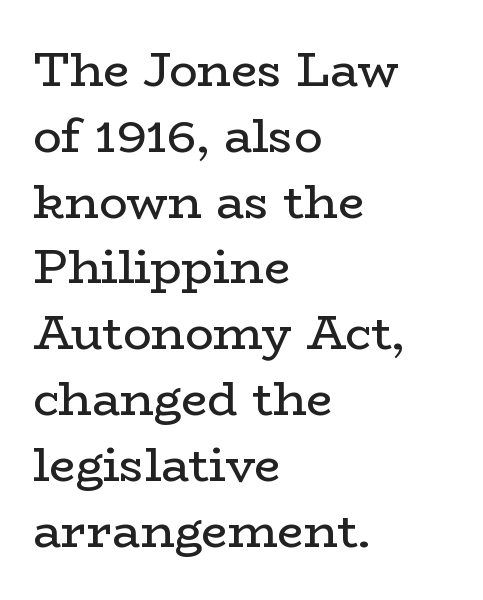
The image shows 47 px regular-weight, wide serif type, upright; set left-aligned, normal line spacing (1.4x), normal letter spacing, not underlined; low stroke contrast and a medium x-height.
